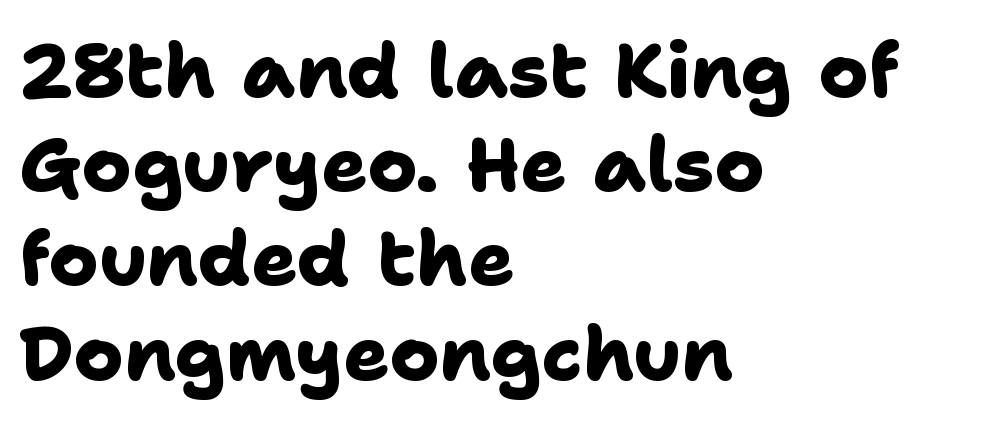
Heavy, bold letterforms. Regarding serifs, this sample does without them. Where is the straight margin? On the left. Descenders are the only things crossing below the line. The rendering keeps characters at their native spacing. Think of a printed novel: that variable character pitch is what you see here.
